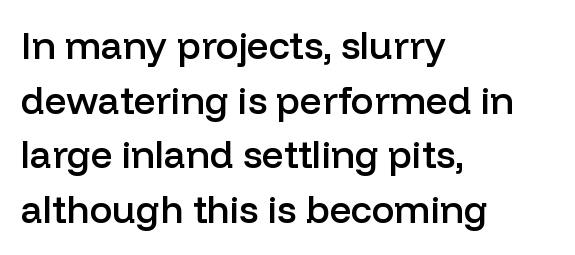
The image shows 38 px semibold sans-serif type, upright; set left-aligned, normal line spacing (1.44x), normal letter spacing, not underlined; low stroke contrast and a medium x-height.
